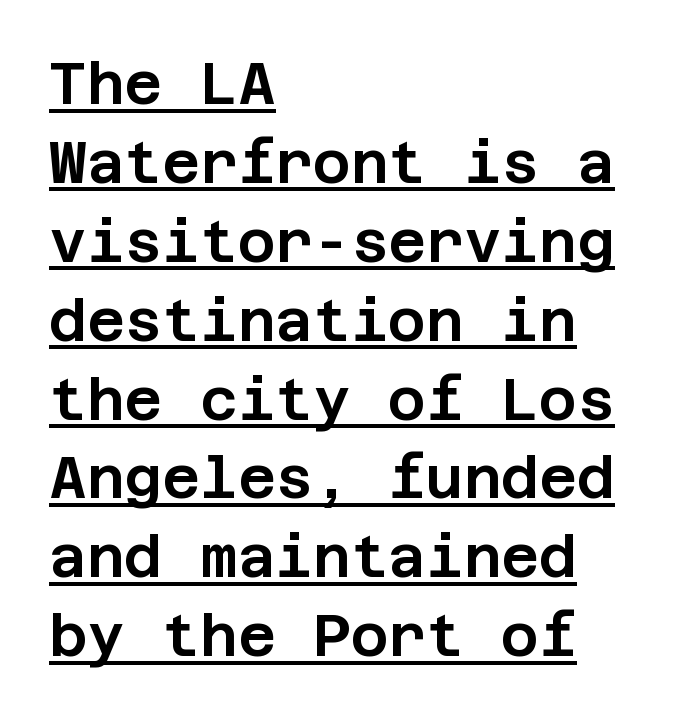
Q: Is the text italic (slanted)? A: No, it is upright.
Q: Is the typeface a serif or a sans-serif typeface? A: Sans-serif.
Q: Is the text underlined? A: Yes.
Q: How is the paragraph aligned? A: Left-aligned.
Q: Is the spacing between letters normal or unusually wide? A: Normal.
Q: Is the spacing between lines tight, normal or loose? A: Normal.
Q: Width (condensed, normal, or wide)? A: Normal.
Q: Stroke contrast? A: Low.
Q: x-height? A: Large.
